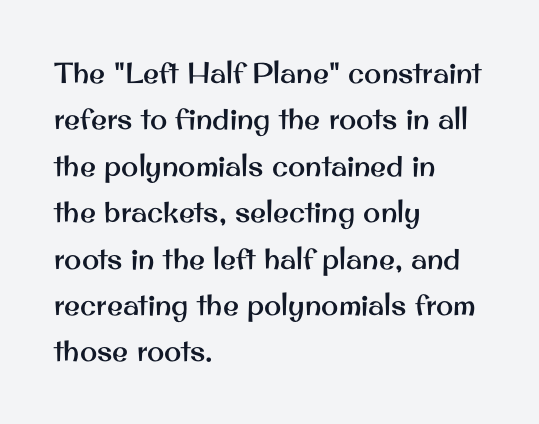
What's the leading like? Ordinary, nothing unusual. The setting favours the left margin, as ordinary paragraphs usually do. The font family rendered here belongs to the sans-serif group. Check under the words: just untouched page. Varying glyph widths throughout — classic text-font behaviour.
